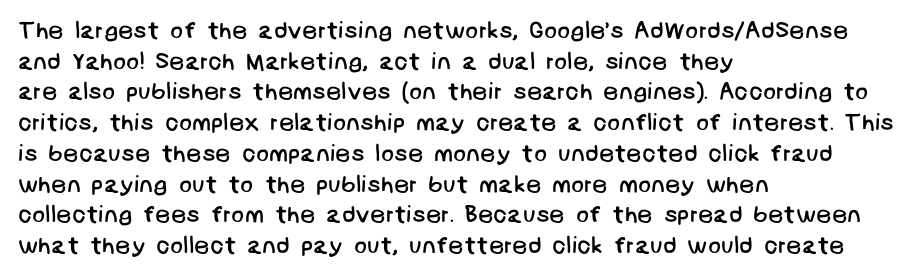
Is the stroke heavy? The answer is a plain regular-or-lighter. Glance below the letters and you will spot only blank space. The lines in this sample share a left origin and differ only in where they stop. Standard letterfit; no display-style spreading of the glyphs. Interline gaps are of average width in this sample.
